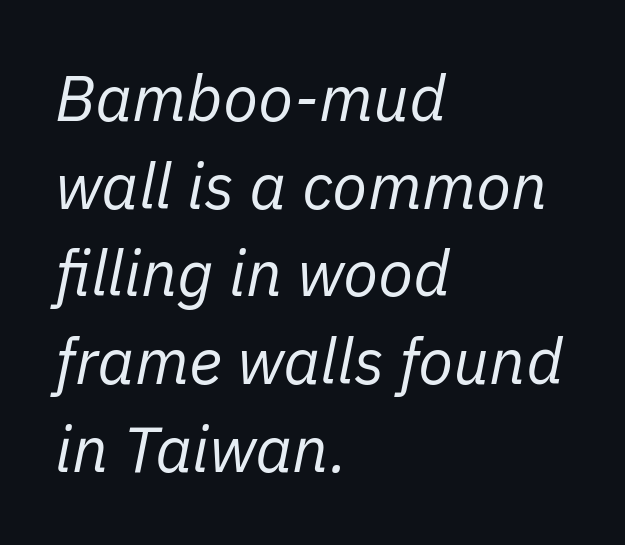
The image shows 64 px regular-weight type, italic (leaning right); set left-aligned, normal line spacing (1.37x), normal letter spacing, not underlined; low stroke contrast and a medium x-height.
